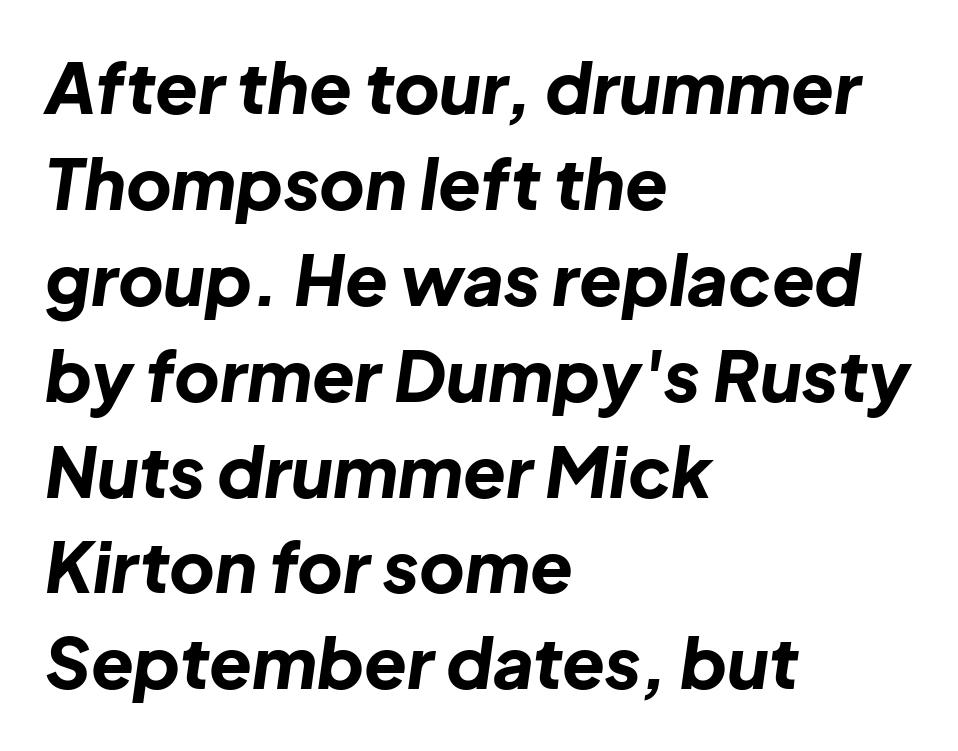
The image shows 70 px bold type, italic (leaning right); set left-aligned, normal line spacing (1.37x), normal letter spacing, not underlined; low stroke contrast and a medium x-height.
